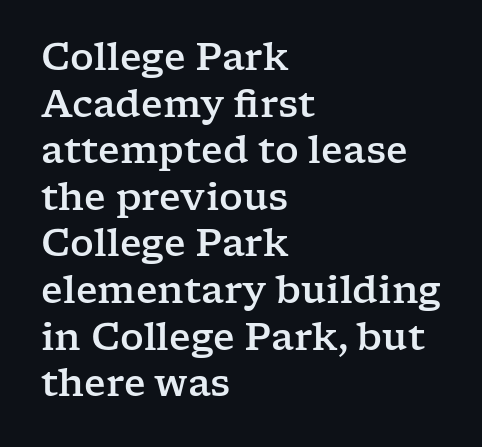
These lines are composed in type with serifs. A bare baseline throughout the passage. Regarding leading, the lines here are spaced in the standard way. Varying glyph widths throughout — classic text-font behaviour. This is the regular roman posture of the typeface.
